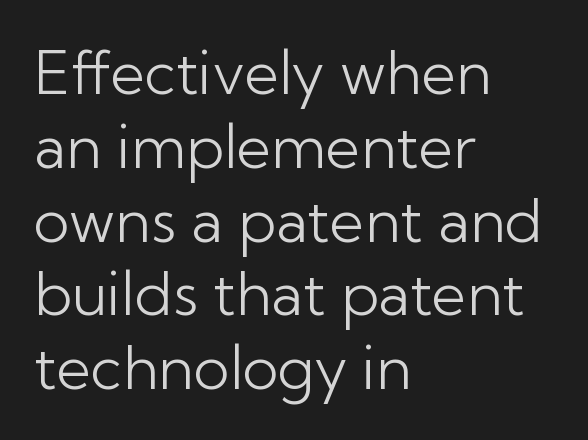
Q: Is the text bold? A: No.
Q: Is the text italic (slanted)? A: No, it is upright.
Q: Is the typeface a serif or a sans-serif typeface? A: Sans-serif.
Q: Is the text underlined? A: No.
Q: How is the paragraph aligned? A: Left-aligned.
Q: Is the spacing between letters normal or unusually wide? A: Normal.
Q: Width (condensed, normal, or wide)? A: Normal.
Q: Stroke contrast? A: Low.
Q: x-height? A: Medium.
Q: Monospaced? A: No.
